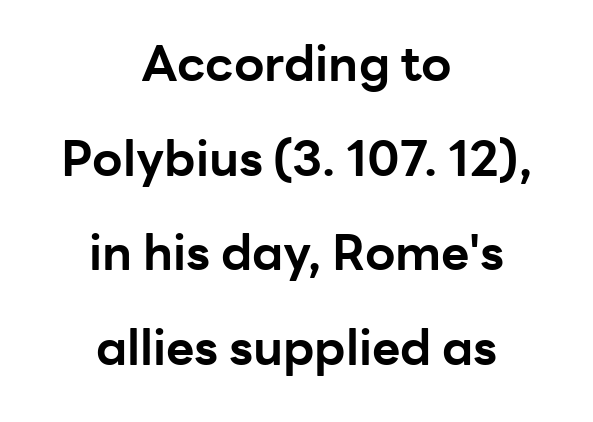
A typesetter would mark this as roman, not italic. Each row of text sits above clean, open space. Reading down the block, each line starts at a different indent, mirrored at its end. A dark, heavy texture on the line: the type is bold. Each new line begins a long way beneath the previous one. There is no visible air inserted between adjacent glyphs.
